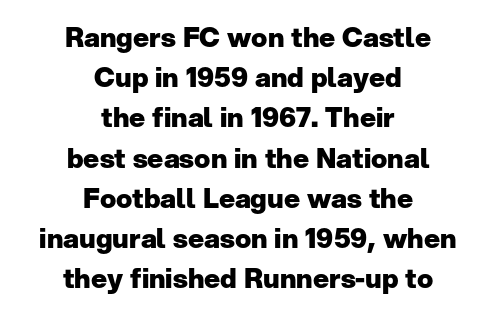
The image shows 27 px bold type, upright; set centered, normal line spacing (1.49x), normal letter spacing, not underlined.
